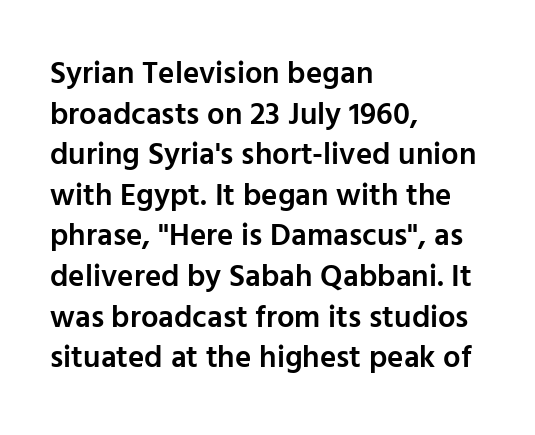
Q: Is the text bold? A: Semi-bold.
Q: Is the text italic (slanted)? A: No, it is upright.
Q: Is the typeface a serif or a sans-serif typeface? A: Sans-serif.
Q: Is the text underlined? A: No.
Q: How is the paragraph aligned? A: Left-aligned.
Q: Is the spacing between letters normal or unusually wide? A: Normal.
Q: Is the spacing between lines tight, normal or loose? A: Normal.
Q: Width (condensed, normal, or wide)? A: Normal.
Q: Stroke contrast? A: Low.
Q: x-height? A: Medium.
Q: Monospaced? A: No.
